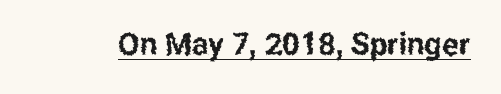
Q: Is the text italic (slanted)? A: No, it is upright.
Q: Is the typeface a serif or a sans-serif typeface? A: Sans-serif.
Q: Is the text underlined? A: Yes.
Q: Is the spacing between letters normal or unusually wide? A: Normal.
Q: Width (condensed, normal, or wide)? A: Condensed.
Q: Stroke contrast? A: Low.
Q: x-height? A: Medium.
Q: Monospaced? A: No.
